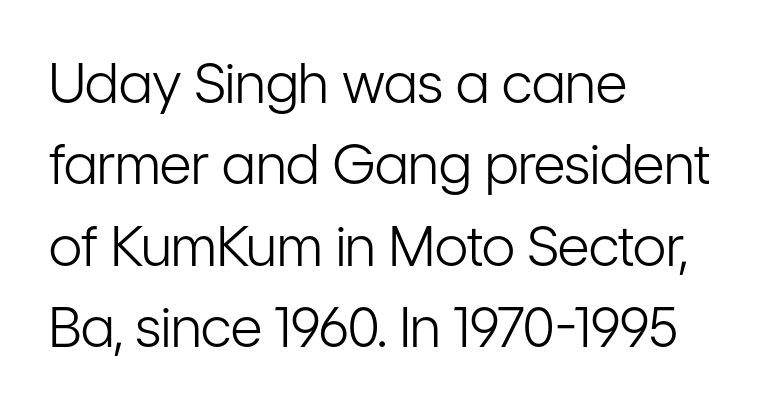
Q: Is the text bold? A: No.
Q: Is the text italic (slanted)? A: No, it is upright.
Q: Is the typeface a serif or a sans-serif typeface? A: Sans-serif.
Q: Is the text underlined? A: No.
Q: How is the paragraph aligned? A: Left-aligned.
Q: Is the spacing between letters normal or unusually wide? A: Normal.
Q: Is the spacing between lines tight, normal or loose? A: Normal.
Q: Width (condensed, normal, or wide)? A: Condensed.
Q: Stroke contrast? A: Low.
Q: x-height? A: Medium.
Q: Monospaced? A: No.
